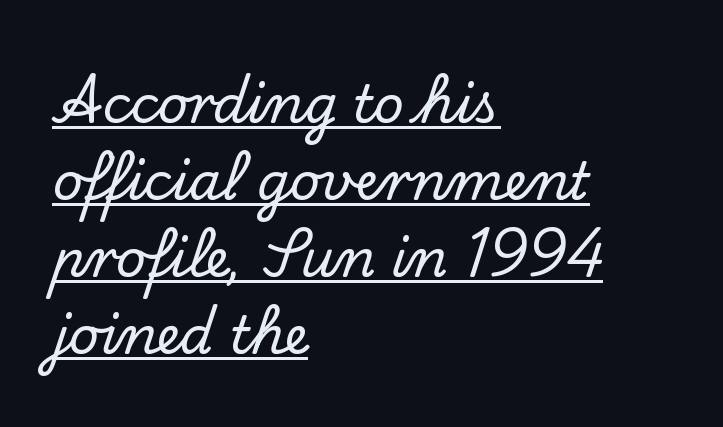
The image shows 52 px serif type; set left-aligned, normal line spacing (1.48x), normal letter spacing, underlined; low stroke contrast and a small x-height.
